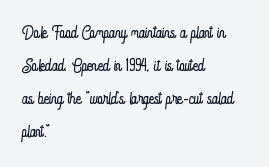
Q: Is the text bold? A: No.
Q: Is the text underlined? A: No.
Q: How is the paragraph aligned? A: Left-aligned.
Q: Is the spacing between letters normal or unusually wide? A: Normal.
Q: Is the spacing between lines tight, normal or loose? A: Normal.
